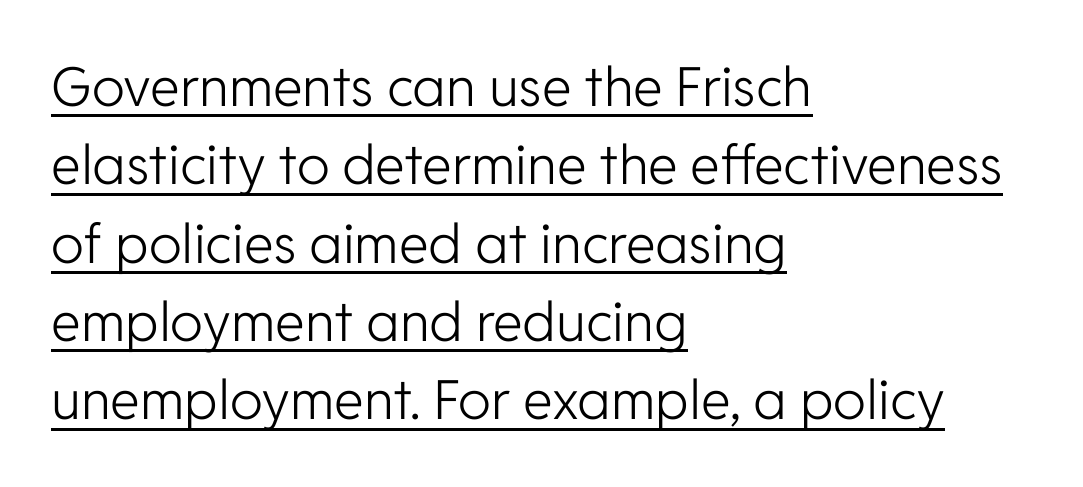
{"serif": "no", "italic": "no", "bold": "no", "weight": "light", "width": "normal", "stroke_contrast": "low", "x_height": "medium", "monospaced": "no", "underline": "yes", "align": "left", "line_spacing": "normal", "line_spacing_ratio": 1.45, "letter_spacing": "normal", "letter_spacing_em": 0.0, "glyph_px": 54}
